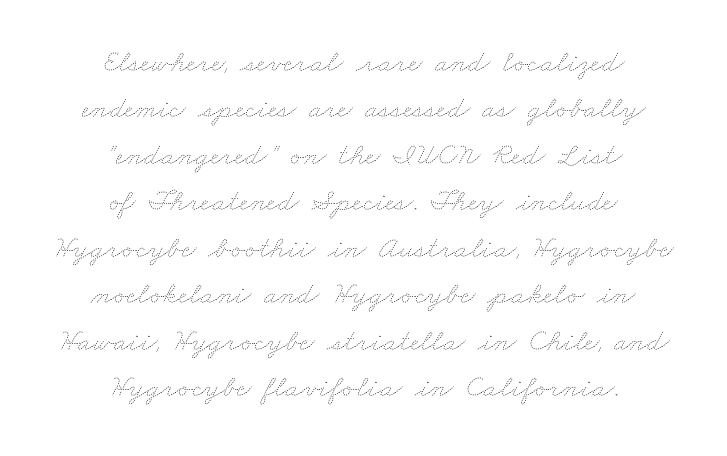
The image shows 31 px thin, wide type; set centered, normal line spacing (1.5x), normal letter spacing, not underlined; low stroke contrast and a small x-height.
